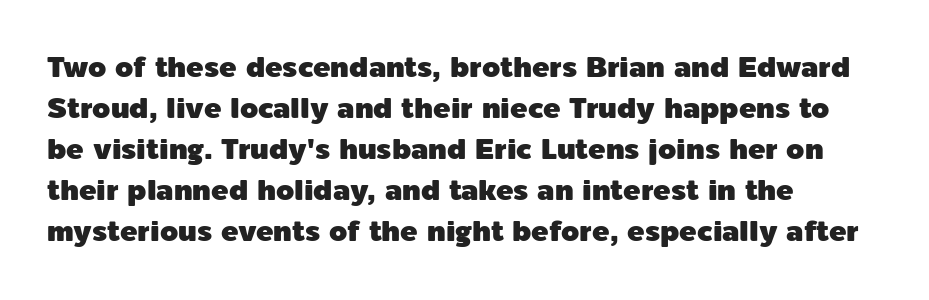
Q: Is the text italic (slanted)? A: No, it is upright.
Q: Is the typeface a serif or a sans-serif typeface? A: Sans-serif.
Q: Is the text underlined? A: No.
Q: How is the paragraph aligned? A: Left-aligned.
Q: Is the spacing between letters normal or unusually wide? A: Normal.
Q: Is the spacing between lines tight, normal or loose? A: Normal.
Q: Width (condensed, normal, or wide)? A: Normal.
Q: x-height? A: Medium.
Q: Monospaced? A: No.
